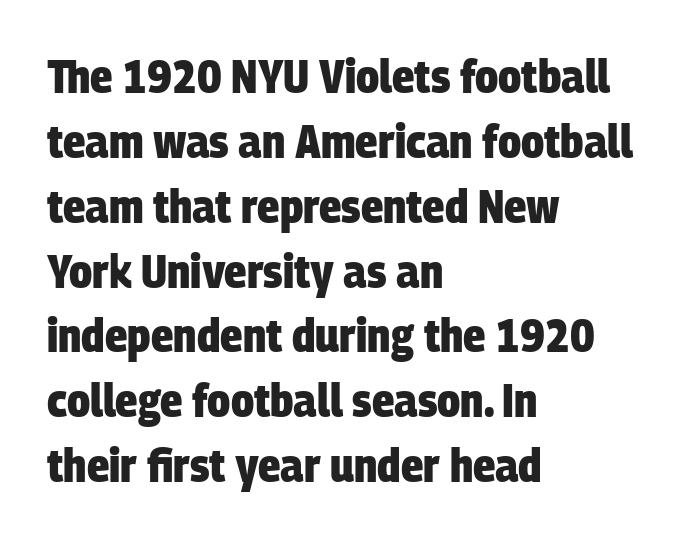
Q: Is the text bold? A: Yes.
Q: Is the typeface a serif or a sans-serif typeface? A: Sans-serif.
Q: Is the text underlined? A: No.
Q: How is the paragraph aligned? A: Left-aligned.
Q: Is the spacing between letters normal or unusually wide? A: Normal.
Q: Is the spacing between lines tight, normal or loose? A: Normal.
Q: Width (condensed, normal, or wide)? A: Condensed.
Q: Stroke contrast? A: Low.
Q: x-height? A: Large.
Q: Monospaced? A: No.
